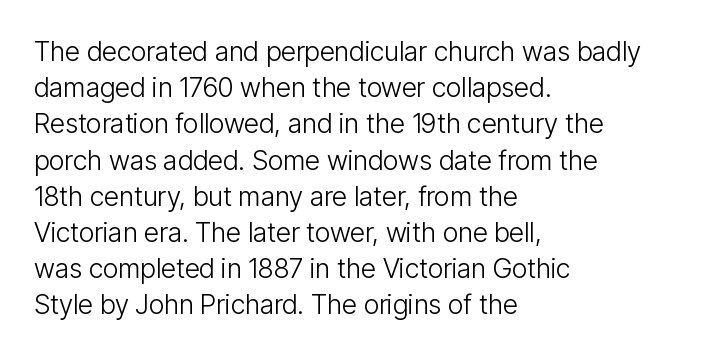
{"italic": "no", "bold": "no", "underline": "no", "align": "left", "line_spacing": "normal", "line_spacing_ratio": 1.34, "letter_spacing": "normal", "letter_spacing_em": 0.0, "glyph_px": 27}
